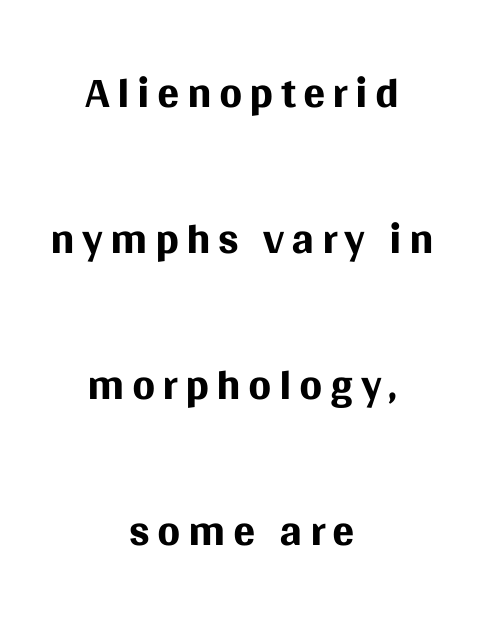
The image shows 66 px regular-weight sans-serif type, upright; set centered, loose line spacing (2.21x), not underlined; medium stroke contrast and a large x-height.
